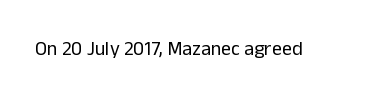
Q: Is the text bold? A: No.
Q: Is the text italic (slanted)? A: No, it is upright.
Q: Is the text underlined? A: No.
Q: Is the spacing between letters normal or unusually wide? A: Normal.
